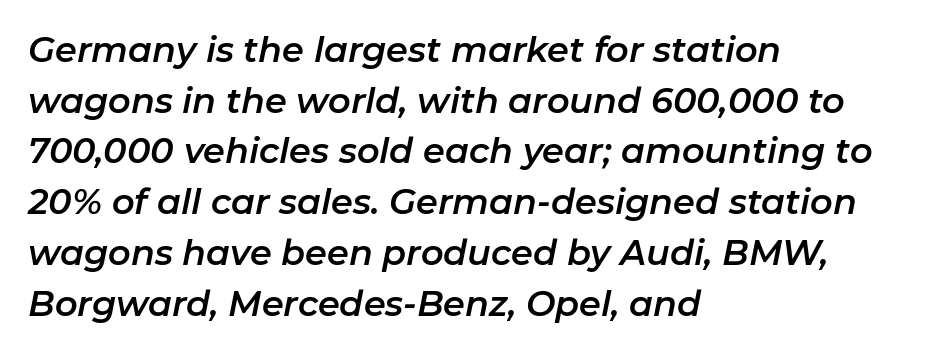
Q: Is the text italic (slanted)? A: Yes, it leans right by about 11 degrees.
Q: Is the text underlined? A: No.
Q: How is the paragraph aligned? A: Left-aligned.
Q: Is the spacing between letters normal or unusually wide? A: Normal.
Q: Is the spacing between lines tight, normal or loose? A: Normal.
Q: Width (condensed, normal, or wide)? A: Normal.
Q: Stroke contrast? A: Low.
Q: x-height? A: Medium.
Q: Monospaced? A: No.
